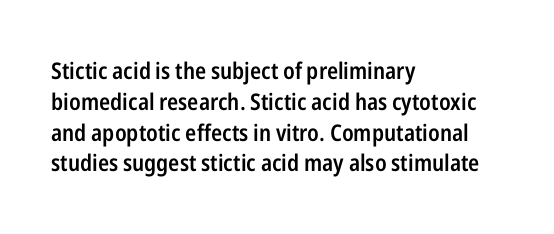
{"italic": "no", "bold": "semi", "underline": "no", "align": "left", "line_spacing": "normal", "line_spacing_ratio": 1.34, "letter_spacing": "normal", "letter_spacing_em": 0.0, "glyph_px": 23}
